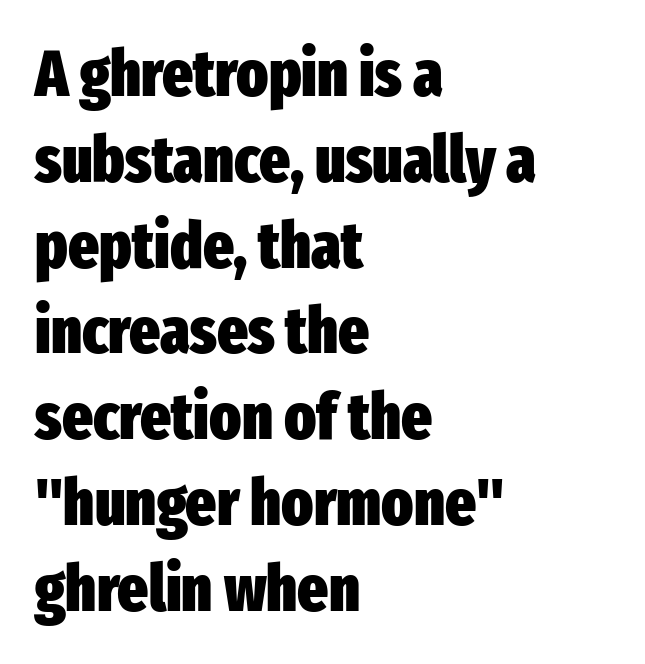
Q: Is the text bold? A: Yes.
Q: Is the text italic (slanted)? A: No, it is upright.
Q: Is the typeface a serif or a sans-serif typeface? A: Sans-serif.
Q: Is the text underlined? A: No.
Q: How is the paragraph aligned? A: Left-aligned.
Q: Is the spacing between letters normal or unusually wide? A: Normal.
Q: Is the spacing between lines tight, normal or loose? A: Normal.
Q: Width (condensed, normal, or wide)? A: Condensed.
Q: Stroke contrast? A: Low.
Q: x-height? A: Medium.
Q: Monospaced? A: No.
